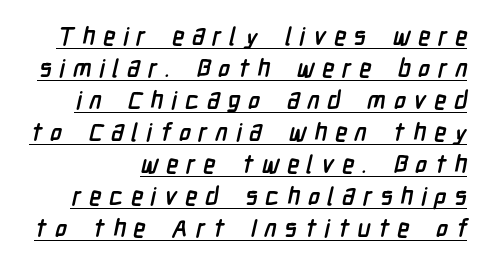
The image shows 25 px bold type; set right-aligned, normal line spacing (1.28x), unusually wide letter spacing (+0.31 em), underlined.
